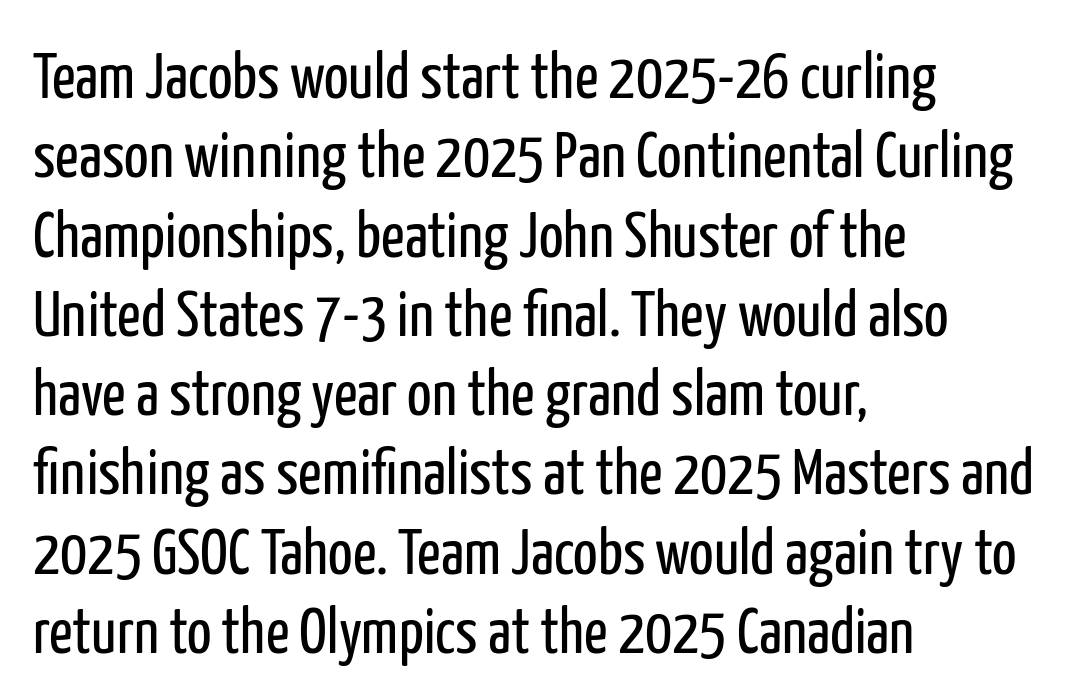
{"serif": "no", "italic": "no", "bold": "no", "weight": "regular", "width": "condensed", "stroke_contrast": "low", "x_height": "medium", "monospaced": "no", "underline": "no", "align": "left", "line_spacing_ratio": 1.22, "letter_spacing": "normal", "letter_spacing_em": 0.0, "glyph_px": 65}
